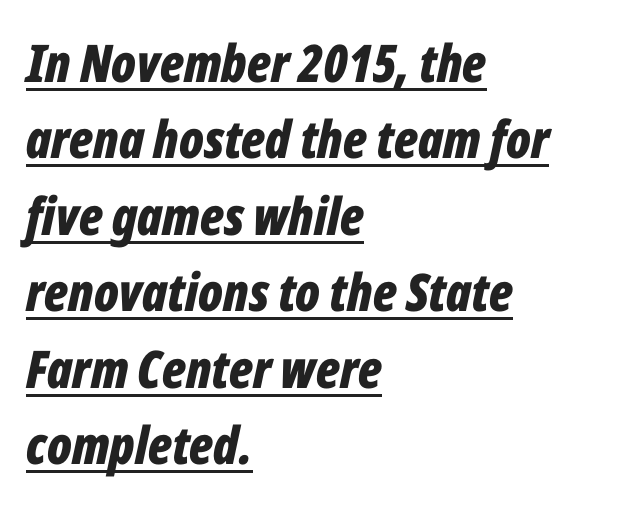
Q: Is the text bold? A: Yes.
Q: Is the text italic (slanted)? A: Yes, it leans right by about 12 degrees.
Q: Is the text underlined? A: Yes.
Q: How is the paragraph aligned? A: Left-aligned.
Q: Is the spacing between letters normal or unusually wide? A: Normal.
Q: Is the spacing between lines tight, normal or loose? A: Normal.
Q: Width (condensed, normal, or wide)? A: Condensed.
Q: Stroke contrast? A: Low.
Q: x-height? A: Medium.
Q: Monospaced? A: No.
